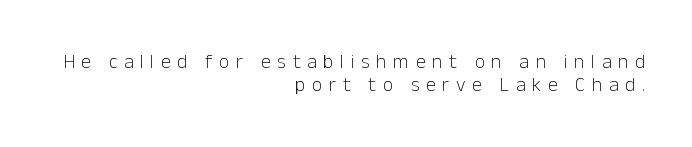
{"italic": "no", "bold": "no", "underline": "no", "align": "right", "line_spacing_ratio": 1.17, "letter_spacing": "wide", "letter_spacing_em": 0.33, "glyph_px": 20}
